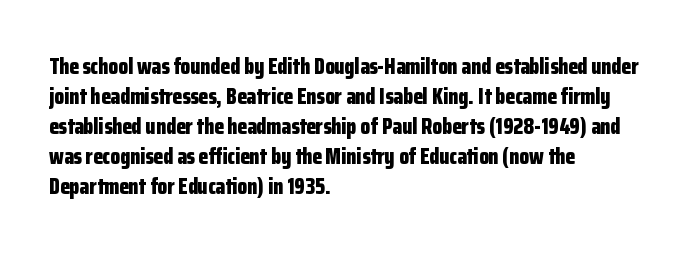
Italic: no, the glyphs are upright roman. Standard letterfit; no display-style spreading of the glyphs. Glance below the letters and you will spot only blank space. Its strokes are broad and dark, the hallmark of bold type.
